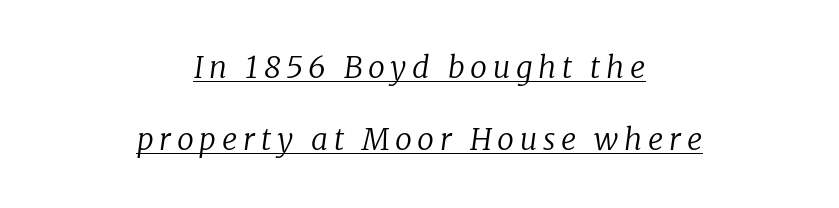
{"serif": "yes", "italic": "yes", "lean": "right", "slant_degrees": 8, "bold": "no", "weight": "regular", "width": "normal", "stroke_contrast": "low", "x_height": "medium", "monospaced": "no", "underline": "yes", "align": "center", "line_spacing": "loose", "line_spacing_ratio": 2.41, "glyph_px": 30}
